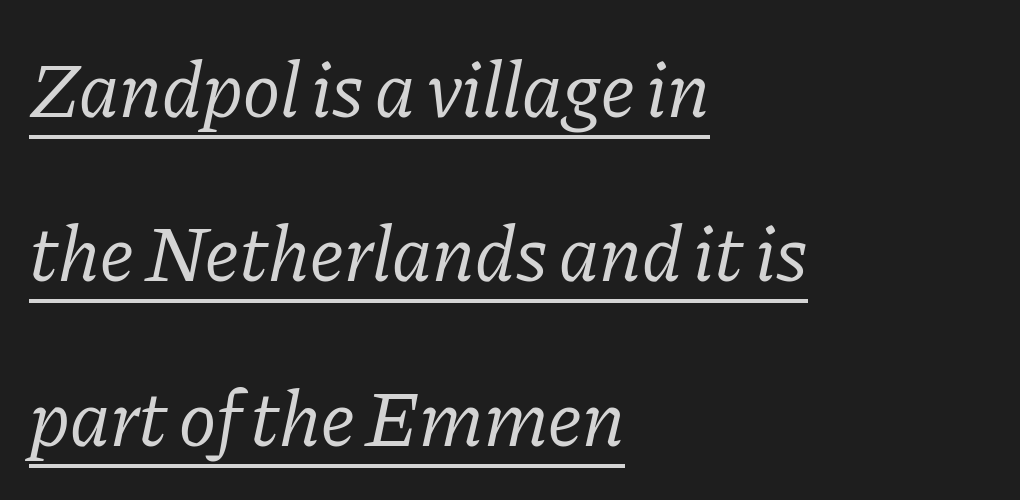
Q: Is the text bold? A: No.
Q: Is the text italic (slanted)? A: Yes, it leans right by about 11 degrees.
Q: Is the typeface a serif or a sans-serif typeface? A: Serif.
Q: Is the text underlined? A: Yes.
Q: How is the paragraph aligned? A: Left-aligned.
Q: Is the spacing between letters normal or unusually wide? A: Normal.
Q: Is the spacing between lines tight, normal or loose? A: Loose.
Q: Width (condensed, normal, or wide)? A: Normal.
Q: Stroke contrast? A: Low.
Q: x-height? A: Medium.
Q: Monospaced? A: No.
